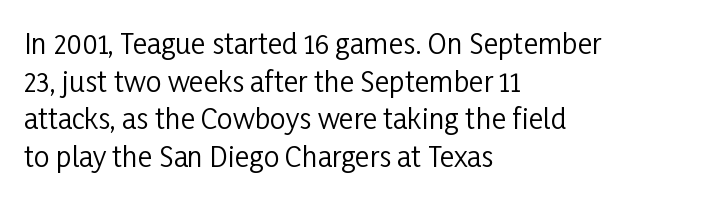
Q: Is the text bold? A: No.
Q: Is the text italic (slanted)? A: No, it is upright.
Q: Is the typeface a serif or a sans-serif typeface? A: Sans-serif.
Q: Is the text underlined? A: No.
Q: How is the paragraph aligned? A: Left-aligned.
Q: Is the spacing between letters normal or unusually wide? A: Normal.
Q: Is the spacing between lines tight, normal or loose? A: Normal.
Q: Width (condensed, normal, or wide)? A: Condensed.
Q: Stroke contrast? A: Low.
Q: x-height? A: Medium.
Q: Monospaced? A: No.
